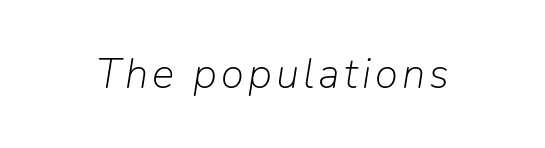
The passage shown is not underscored anywhere. A typesetter would call this proportional, since set widths differ per character. When letters slant like this, we call the style italic. Think standard paragraph weight, or any step lighter than that.
